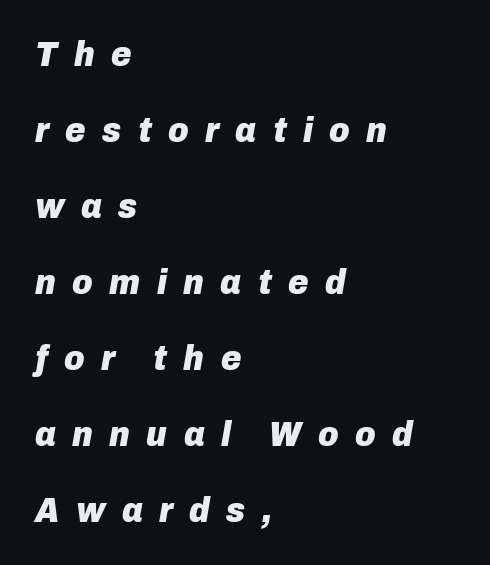
The image shows 35 px heavy type, italic (leaning right); set left-aligned, loose line spacing (2.17x), unusually wide letter spacing (+0.47 em), not underlined; low stroke contrast and a medium x-height.
